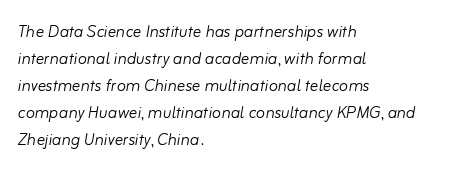
Q: Is the text bold? A: No.
Q: Is the text italic (slanted)? A: Yes, it leans right by about 10 degrees.
Q: Is the text underlined? A: No.
Q: How is the paragraph aligned? A: Left-aligned.
Q: Is the spacing between letters normal or unusually wide? A: Normal.
Q: Is the spacing between lines tight, normal or loose? A: Normal.
